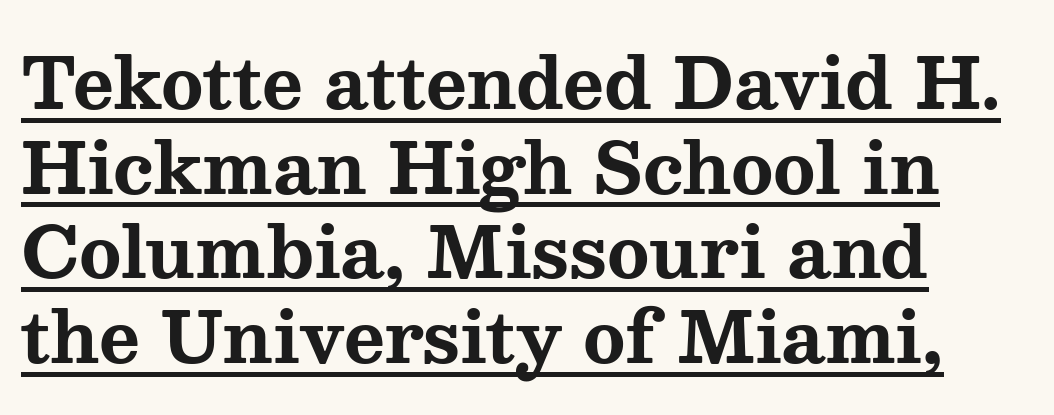
The image shows 70 px bold, wide serif type, upright; set left-aligned, line spacing 1.21x, normal letter spacing, underlined; medium stroke contrast and a medium x-height.
